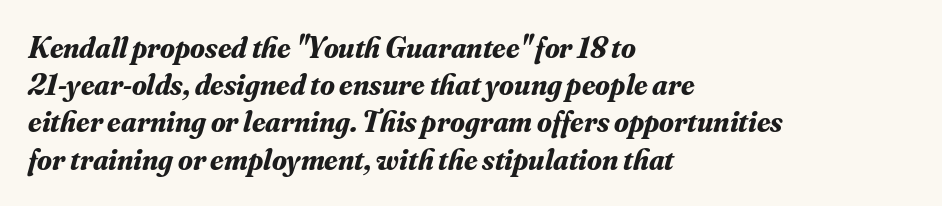
The image shows 30 px bold serif type, italic (leaning right); set left-aligned, line spacing 1.24x, normal letter spacing, not underlined; medium stroke contrast and a small x-height.
